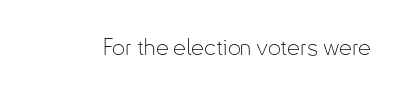
Q: Is the text bold? A: No.
Q: Is the text italic (slanted)? A: No, it is upright.
Q: Is the text underlined? A: No.
Q: Is the spacing between letters normal or unusually wide? A: Normal.
